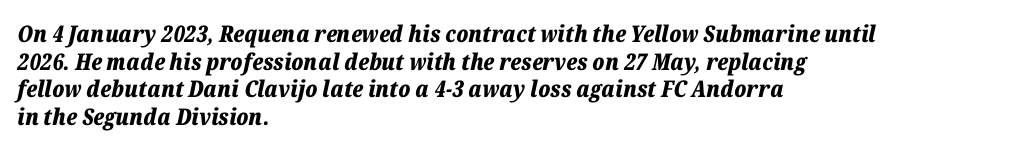
{"italic": "yes", "lean": "right", "slant_degrees": 12, "bold": "yes", "underline": "no", "align": "left", "line_spacing_ratio": 1.2, "letter_spacing": "normal", "letter_spacing_em": 0.0, "glyph_px": 23}
